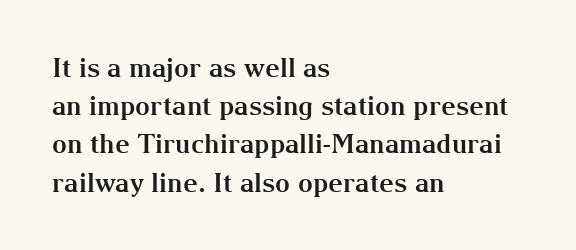
One glance says typical: line gaps are just what's usual. Students, note that the glyphs here touch the page at normal intervals. When letters stand straight like this, we call the style roman or upright. The string is rendered with underlining switched off. Casual observation: everything's shoved over to the left.
